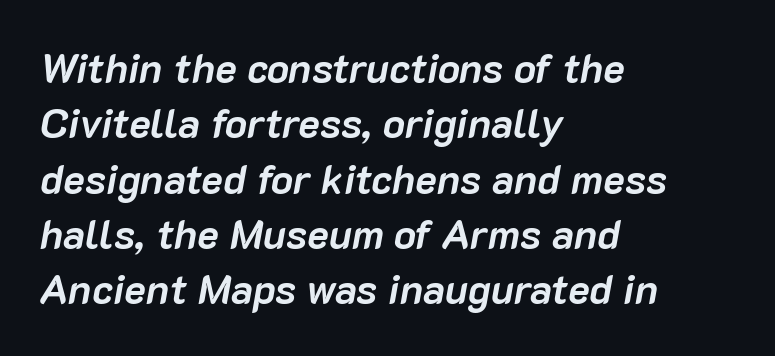
{"italic": "yes", "lean": "right", "slant_degrees": 10, "bold": "yes", "weight": "semibold", "width": "normal", "stroke_contrast": "low", "x_height": "medium", "monospaced": "no", "underline": "no", "align": "left", "line_spacing": "normal", "line_spacing_ratio": 1.35, "letter_spacing": "normal", "letter_spacing_em": 0.0, "glyph_px": 41}
